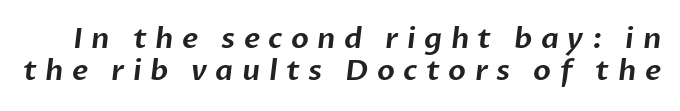
The image shows 29 px sans-serif type; set tight line spacing (1.12x), unusually wide letter spacing (+0.29 em), not underlined; low stroke contrast and a medium x-height.
